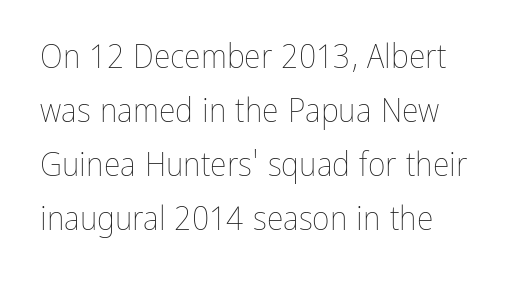
Letters have the restrained weight of plain body copy at most. Default kerning and tracking; the words read as compact shapes. Note the varied advance widths — an 'i' is clearly narrower than an 'm'. Students, observe: this is what conventionally led text looks like. When letters stand straight like this, we call the style roman or upright. Has an underline been added? It has not.
